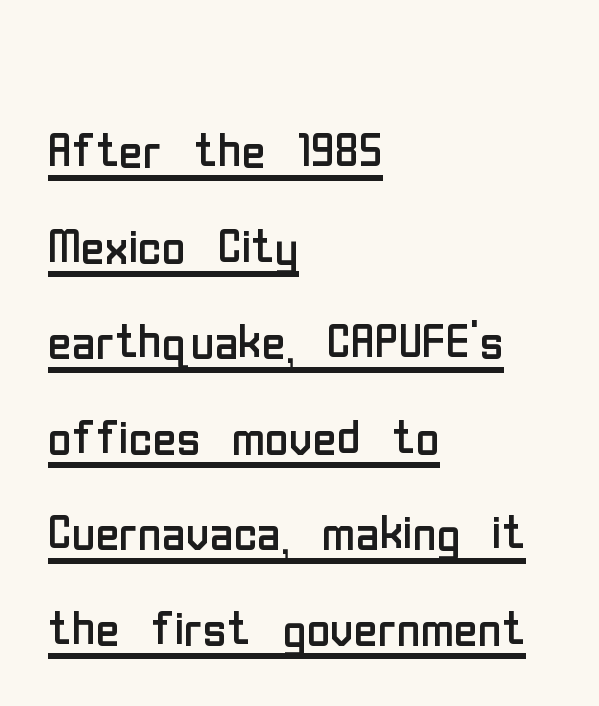
{"serif": "no", "italic": "no", "bold": "no", "weight": "regular", "width": "condensed", "stroke_contrast": "low", "x_height": "medium", "monospaced": "no", "underline": "yes", "align": "left", "line_spacing": "normal", "line_spacing_ratio": 1.47, "letter_spacing": "normal", "letter_spacing_em": 0.0, "glyph_px": 65}
